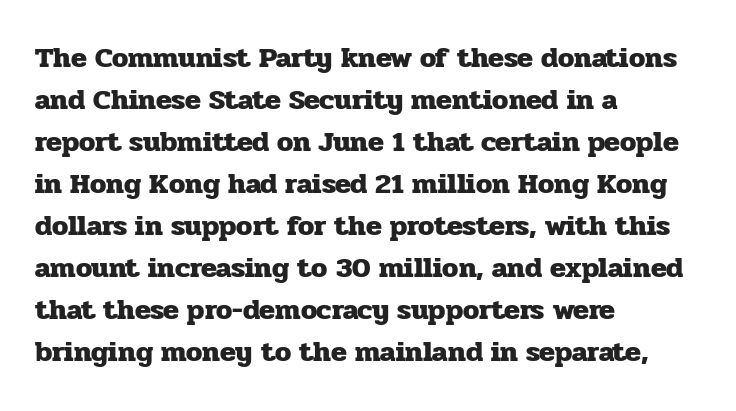
{"serif": "yes", "italic": "no", "bold": "yes", "weight": "heavy", "width": "normal", "stroke_contrast": "low", "x_height": "medium", "monospaced": "no", "underline": "no", "align": "left", "line_spacing": "normal", "line_spacing_ratio": 1.45, "letter_spacing": "normal", "letter_spacing_em": 0.0, "glyph_px": 29}
